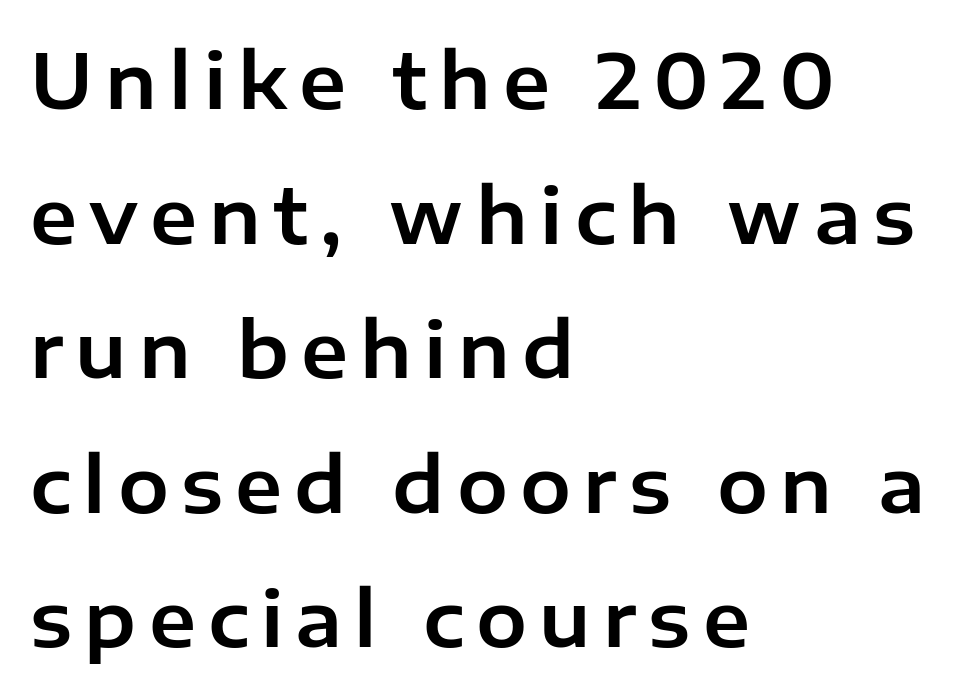
Q: Is the text italic (slanted)? A: No, it is upright.
Q: Is the typeface a serif or a sans-serif typeface? A: Sans-serif.
Q: Is the text underlined? A: No.
Q: How is the paragraph aligned? A: Left-aligned.
Q: Width (condensed, normal, or wide)? A: Normal.
Q: Stroke contrast? A: Low.
Q: x-height? A: Medium.
Q: Monospaced? A: No.
